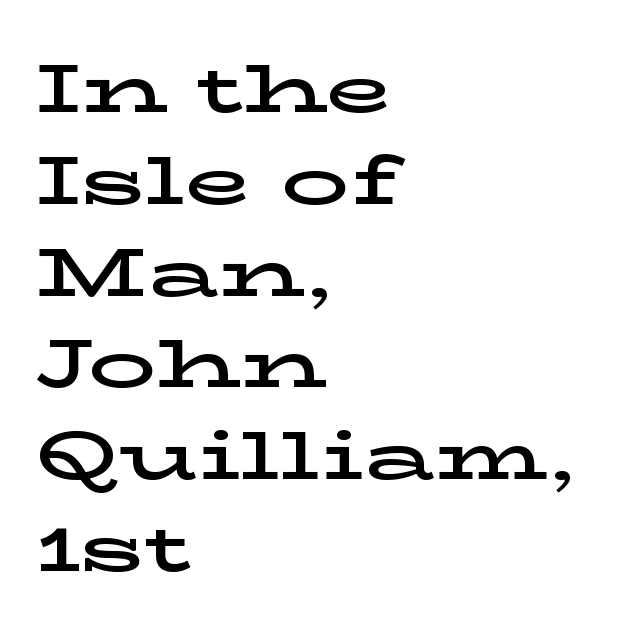
Q: Is the text italic (slanted)? A: No, it is upright.
Q: Is the typeface a serif or a sans-serif typeface? A: Serif.
Q: Is the text underlined? A: No.
Q: How is the paragraph aligned? A: Left-aligned.
Q: Is the spacing between letters normal or unusually wide? A: Normal.
Q: Is the spacing between lines tight, normal or loose? A: Normal.
Q: Width (condensed, normal, or wide)? A: Wide.
Q: Stroke contrast? A: Low.
Q: x-height? A: Medium.
Q: Monospaced? A: No.
